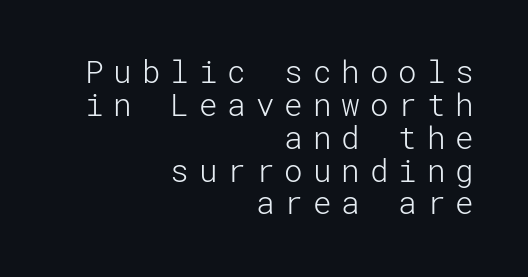
The image shows 31 px light sans-serif type, upright; set right-aligned, tight line spacing (1.06x), unusually wide letter spacing (+0.32 em), not underlined; low stroke contrast and a medium x-height.
